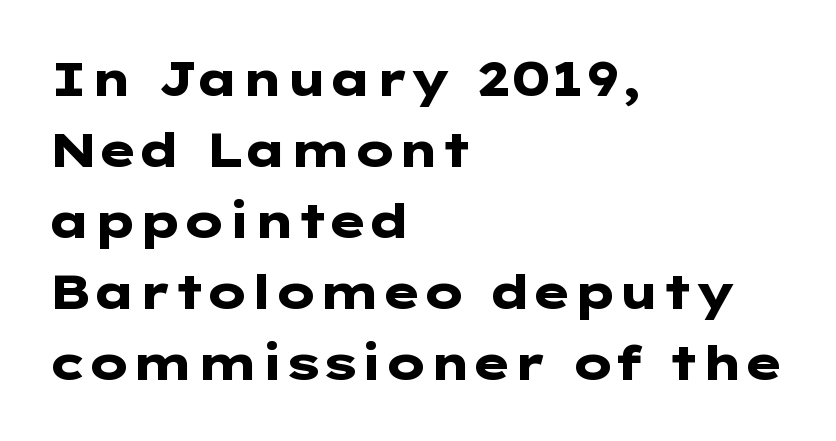
{"serif": "no", "italic": "no", "bold": "yes", "weight": "heavy", "width": "wide", "stroke_contrast": "low", "x_height": "medium", "underline": "no", "align": "left", "line_spacing": "normal", "line_spacing_ratio": 1.48, "letter_spacing": "normal", "letter_spacing_em": 0.0, "glyph_px": 48}
